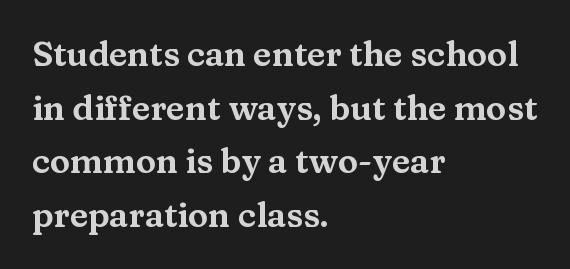
Q: Is the text italic (slanted)? A: No, it is upright.
Q: Is the typeface a serif or a sans-serif typeface? A: Serif.
Q: Is the text underlined? A: No.
Q: How is the paragraph aligned? A: Left-aligned.
Q: Is the spacing between letters normal or unusually wide? A: Normal.
Q: Is the spacing between lines tight, normal or loose? A: Normal.
Q: Width (condensed, normal, or wide)? A: Wide.
Q: Stroke contrast? A: Medium.
Q: x-height? A: Medium.
Q: Monospaced? A: No.
